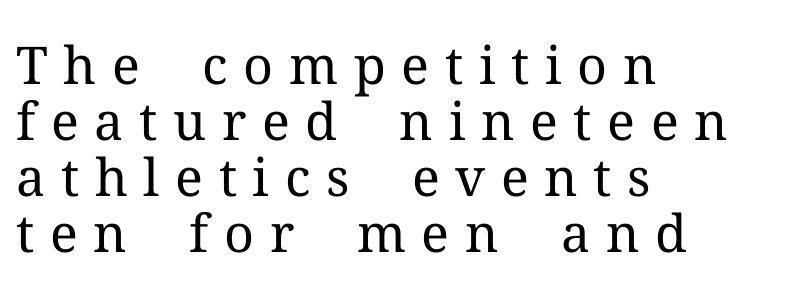
Q: Is the text bold? A: No.
Q: Is the text italic (slanted)? A: No, it is upright.
Q: Is the typeface a serif or a sans-serif typeface? A: Serif.
Q: Is the text underlined? A: No.
Q: How is the paragraph aligned? A: Left-aligned.
Q: Is the spacing between letters normal or unusually wide? A: Unusually wide.
Q: Is the spacing between lines tight, normal or loose? A: Tight.
Q: Width (condensed, normal, or wide)? A: Normal.
Q: Stroke contrast? A: Medium.
Q: x-height? A: Medium.
Q: Monospaced? A: No.
